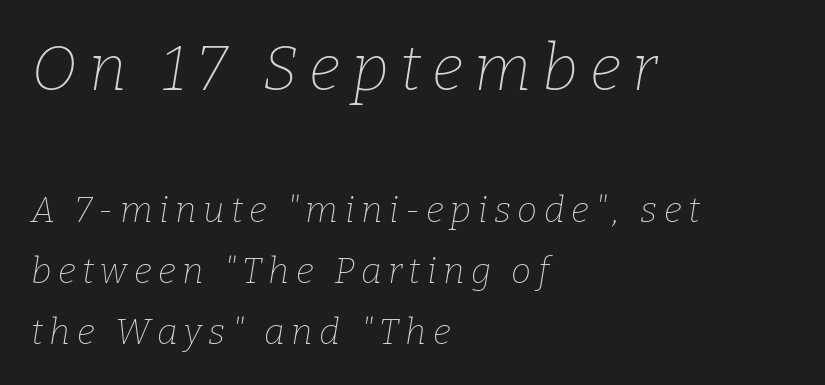
{"serif": "yes", "italic": "yes", "lean": "right", "slant_degrees": 9, "bold": "no", "weight": "thin", "width": "normal", "stroke_contrast": "low", "x_height": "medium", "monospaced": "no", "underline": "no", "align": "left", "line_spacing": "normal", "line_spacing_ratio": 1.69, "larger_block": "first", "size_ratio": 1.75, "glyph_px": 63}
